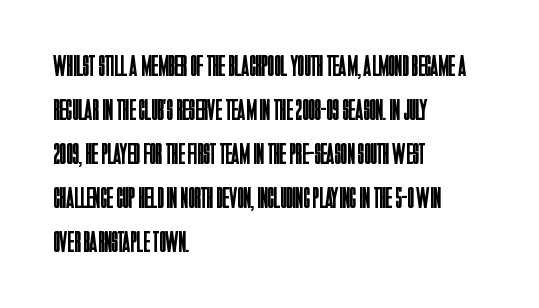
{"serif": "no", "italic": "no", "bold": "no", "weight": "regular", "width": "condensed", "stroke_contrast": "low", "x_height": "large", "monospaced": "no", "underline": "no", "align": "left", "line_spacing": "normal", "line_spacing_ratio": 1.47, "letter_spacing": "normal", "letter_spacing_em": 0.0, "glyph_px": 30}
